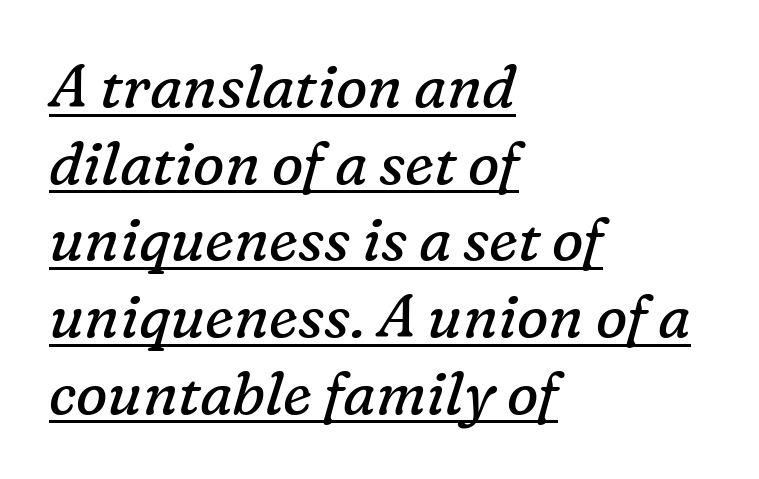
Q: Is the text bold? A: No.
Q: Is the text italic (slanted)? A: Yes, it leans right by about 16 degrees.
Q: Is the typeface a serif or a sans-serif typeface? A: Serif.
Q: Is the text underlined? A: Yes.
Q: How is the paragraph aligned? A: Left-aligned.
Q: Is the spacing between letters normal or unusually wide? A: Normal.
Q: Is the spacing between lines tight, normal or loose? A: Normal.
Q: Width (condensed, normal, or wide)? A: Normal.
Q: Stroke contrast? A: Low.
Q: x-height? A: Medium.
Q: Monospaced? A: No.
